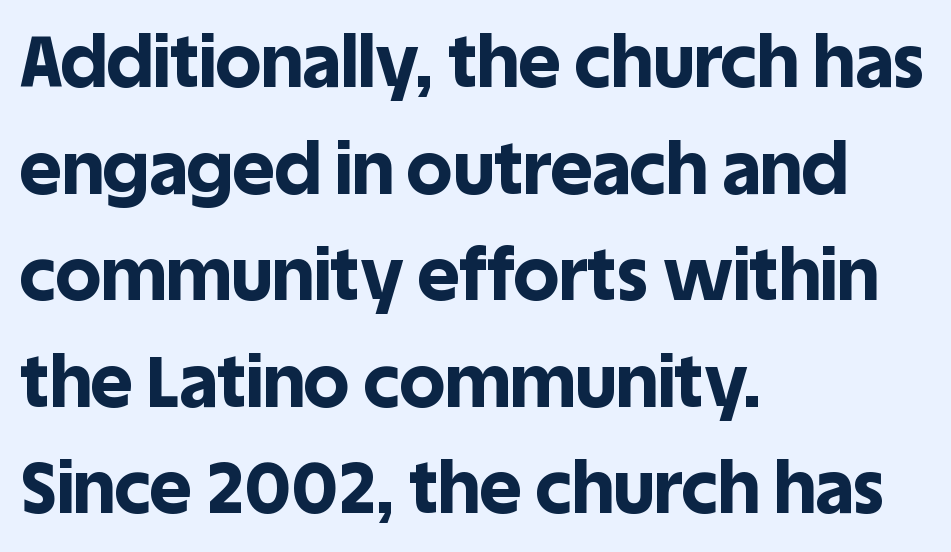
{"serif": "no", "italic": "no", "bold": "yes", "weight": "bold", "width": "normal", "x_height": "large", "monospaced": "no", "underline": "no", "align": "left", "line_spacing": "normal", "line_spacing_ratio": 1.48, "letter_spacing": "normal", "letter_spacing_em": 0.0, "glyph_px": 72}
